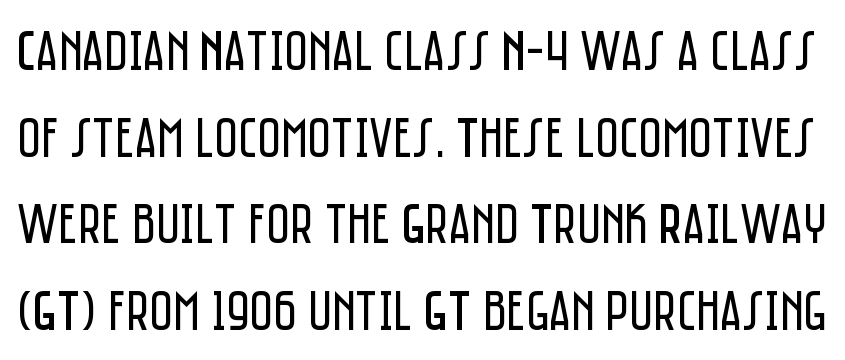
The block of text has a typical density, with ordinary space between rows. Nobody touched the tracking dial on this one. Rule under the text: the space is simply empty. These lines are rendered in a variable-pitch font. On a weight scale, this lands at 450 or below.
